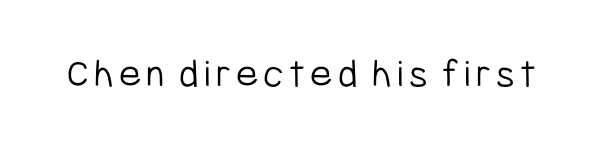
Q: Is the text bold? A: No.
Q: Is the text italic (slanted)? A: No, it is upright.
Q: Is the typeface a serif or a sans-serif typeface? A: Sans-serif.
Q: Is the text underlined? A: No.
Q: Width (condensed, normal, or wide)? A: Condensed.
Q: Stroke contrast? A: Low.
Q: x-height? A: Medium.
Q: Monospaced? A: No.
